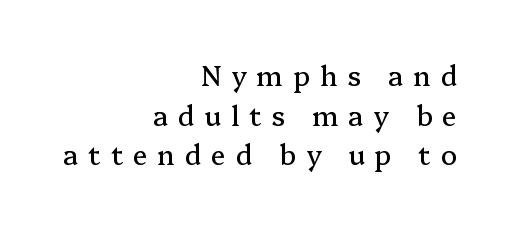
The image shows 27 px text type, upright; set right-aligned, normal line spacing (1.47x), unusually wide letter spacing (+0.37 em), not underlined.
